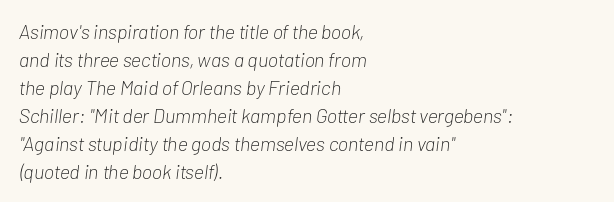
Q: Is the text bold? A: No.
Q: Is the text italic (slanted)? A: Yes, it leans right by about 7 degrees.
Q: Is the text underlined? A: No.
Q: How is the paragraph aligned? A: Left-aligned.
Q: Is the spacing between letters normal or unusually wide? A: Normal.
Q: Is the spacing between lines tight, normal or loose? A: Normal.
